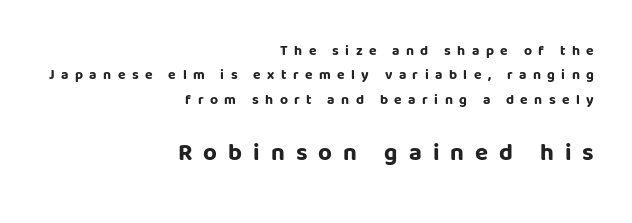
The image shows 24 px bold type, upright; set right-aligned, line spacing 1.75x, unusually wide letter spacing (+0.46 em), not underlined; the second (bottom) block is 1.71x larger.
